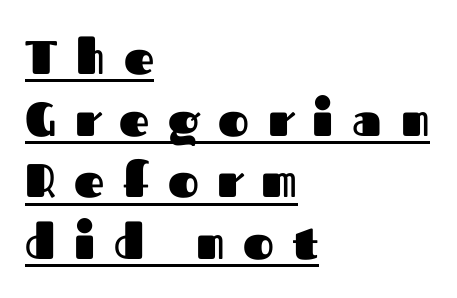
Substantial extra tracking has been applied to these lines. The rendering uses natural spacing where letterforms have individual widths. Is there much room between lines? A standard amount, neither cramped nor airy. Is the block centered? No — it sits flush against the left margin. A roman cut, with each character standing at attention. Decoration check: the copy is underlined.
